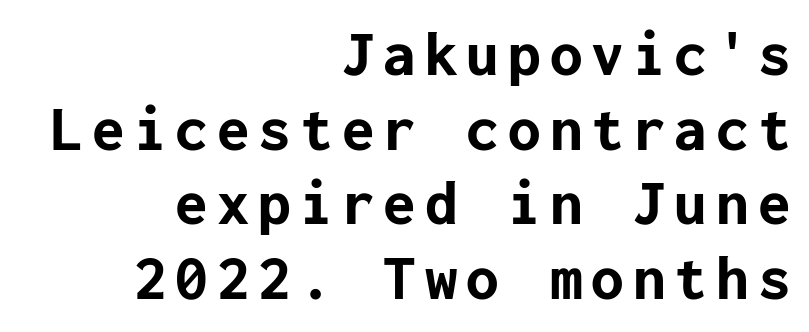
The image shows 65 px bold sans-serif type, upright; set right-aligned, tight line spacing (1.15x), not underlined; low stroke contrast and a medium x-height.
